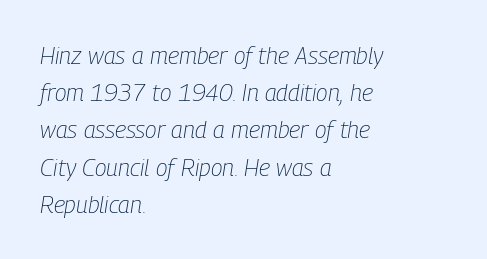
{"italic": "yes", "lean": "right", "slant_degrees": 9, "bold": "no", "underline": "no", "align": "left", "line_spacing": "normal", "line_spacing_ratio": 1.55, "letter_spacing": "normal", "letter_spacing_em": 0.0, "glyph_px": 24}
